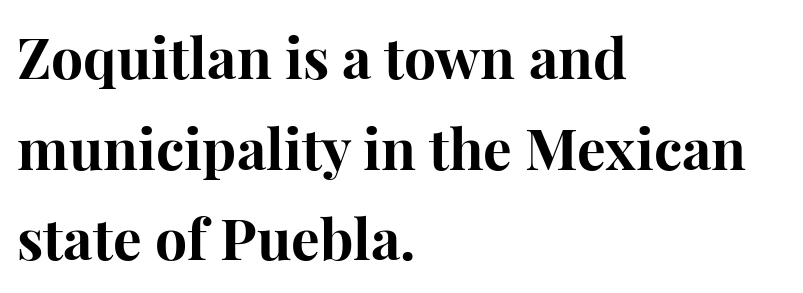
The image shows 57 px bold serif type, upright; set left-aligned, normal line spacing (1.59x), normal letter spacing, not underlined; high stroke contrast and a medium x-height.
